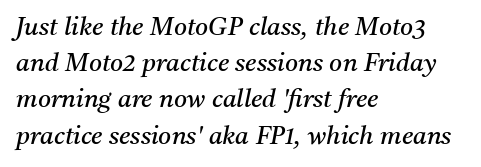
Q: Is the text bold? A: No.
Q: Is the text italic (slanted)? A: Yes, it leans right by about 11 degrees.
Q: Is the text underlined? A: No.
Q: How is the paragraph aligned? A: Left-aligned.
Q: Is the spacing between letters normal or unusually wide? A: Normal.
Q: Is the spacing between lines tight, normal or loose? A: Normal.
